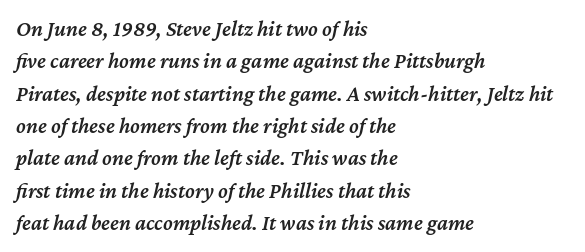
The image shows 22 px text type, italic (leaning right); set left-aligned, normal line spacing (1.47x), normal letter spacing, not underlined.
